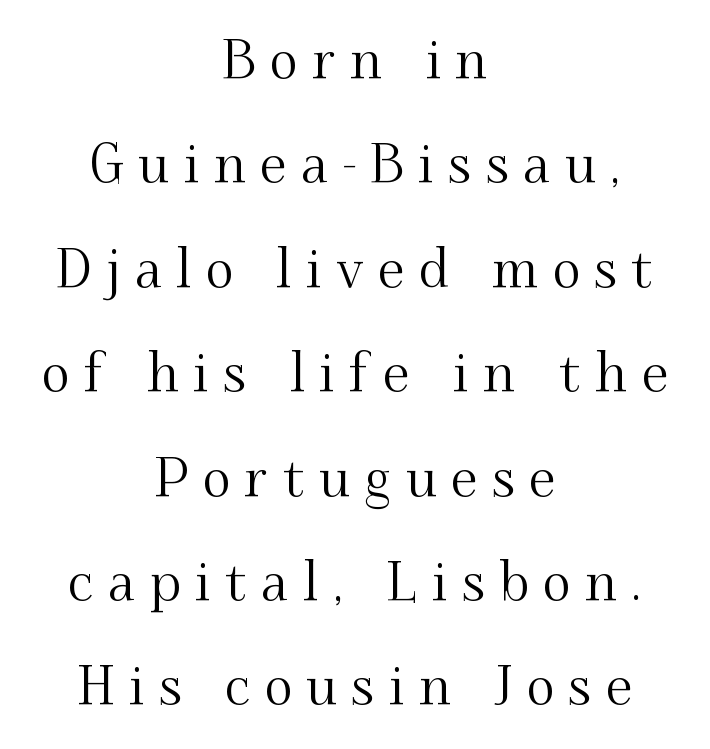
The image shows 53 px serif type, upright; set centered, loose line spacing (1.97x), unusually wide letter spacing (+0.28 em), not underlined; medium stroke contrast and a small x-height.
